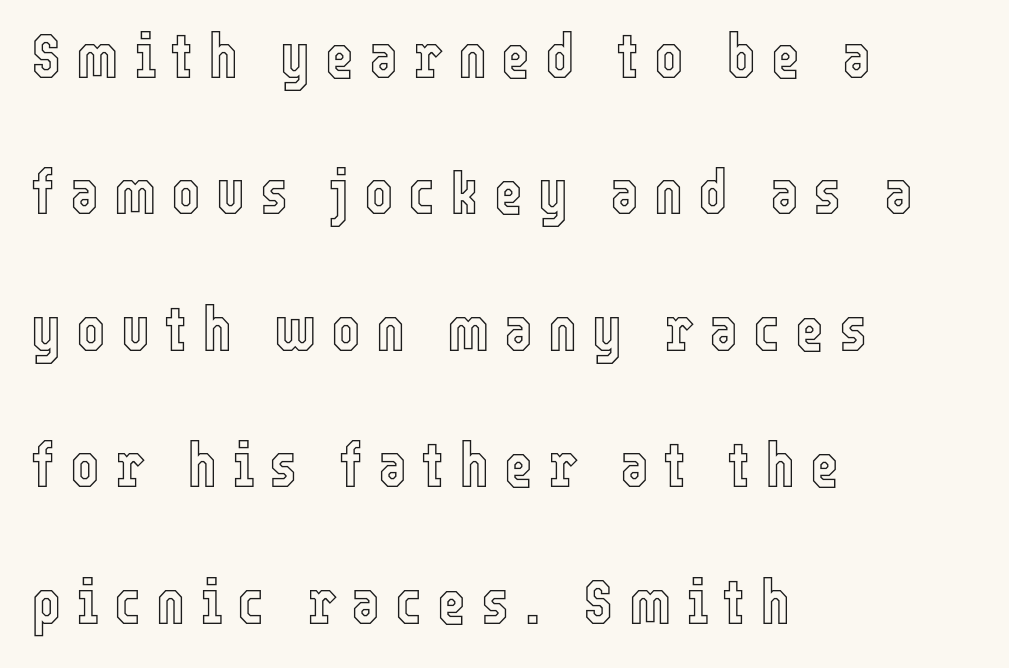
The image shows 62 px condensed type, upright; set left-aligned, loose line spacing (2.2x), unusually wide letter spacing (+0.24 em), not underlined; a medium x-height.
